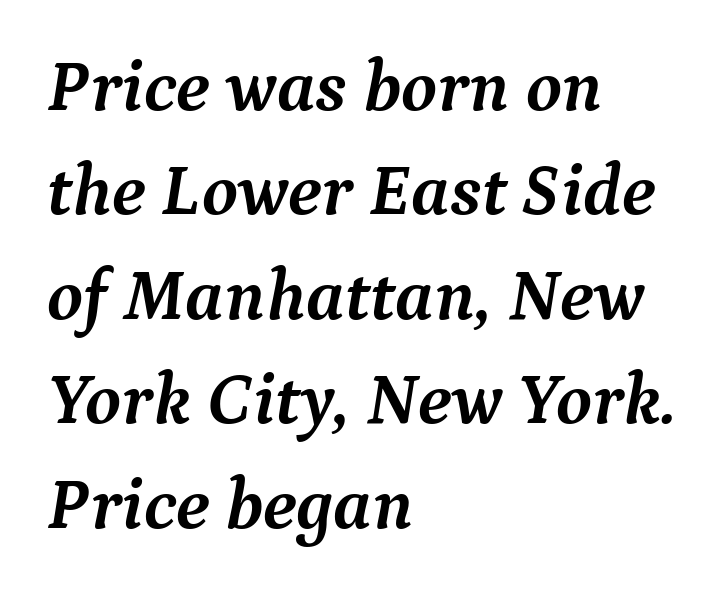
The image shows 73 px semibold serif type, italic (leaning right); set left-aligned, normal line spacing (1.43x), normal letter spacing, not underlined; medium stroke contrast and a medium x-height.
